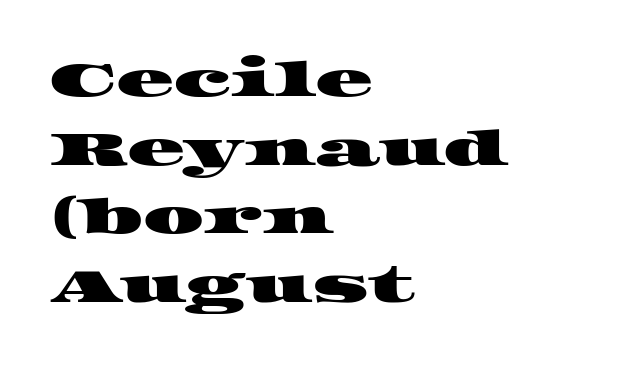
Q: Is the typeface a serif or a sans-serif typeface? A: Serif.
Q: Is the text underlined? A: No.
Q: How is the paragraph aligned? A: Left-aligned.
Q: Is the spacing between letters normal or unusually wide? A: Normal.
Q: Is the spacing between lines tight, normal or loose? A: Normal.
Q: Width (condensed, normal, or wide)? A: Wide.
Q: Stroke contrast? A: High.
Q: x-height? A: Large.
Q: Monospaced? A: No.
